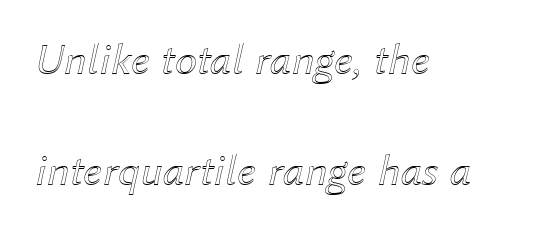
{"italic": "yes", "lean": "right", "slant_degrees": 12, "width": "normal", "x_height": "medium", "monospaced": "no", "underline": "no", "align": "left", "line_spacing": "loose", "line_spacing_ratio": 2.46, "letter_spacing": "normal", "letter_spacing_em": 0.0, "glyph_px": 45}
